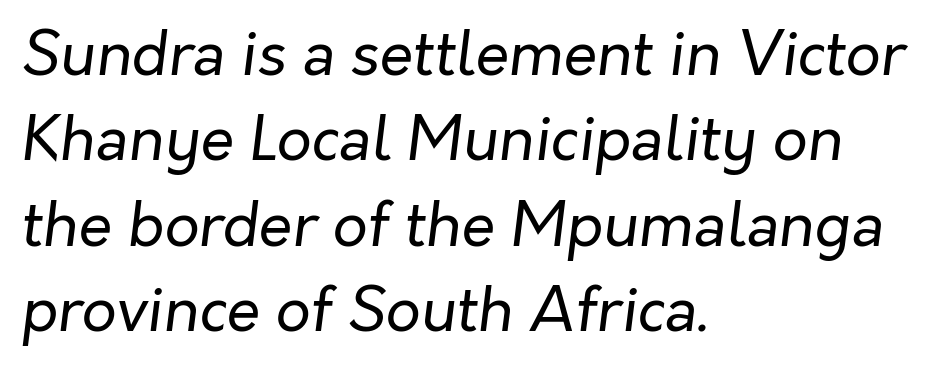
{"italic": "yes", "lean": "right", "slant_degrees": 7, "bold": "no", "weight": "regular", "width": "normal", "stroke_contrast": "low", "x_height": "medium", "monospaced": "no", "underline": "no", "align": "left", "line_spacing": "normal", "line_spacing_ratio": 1.4, "letter_spacing": "normal", "letter_spacing_em": 0.0, "glyph_px": 61}
